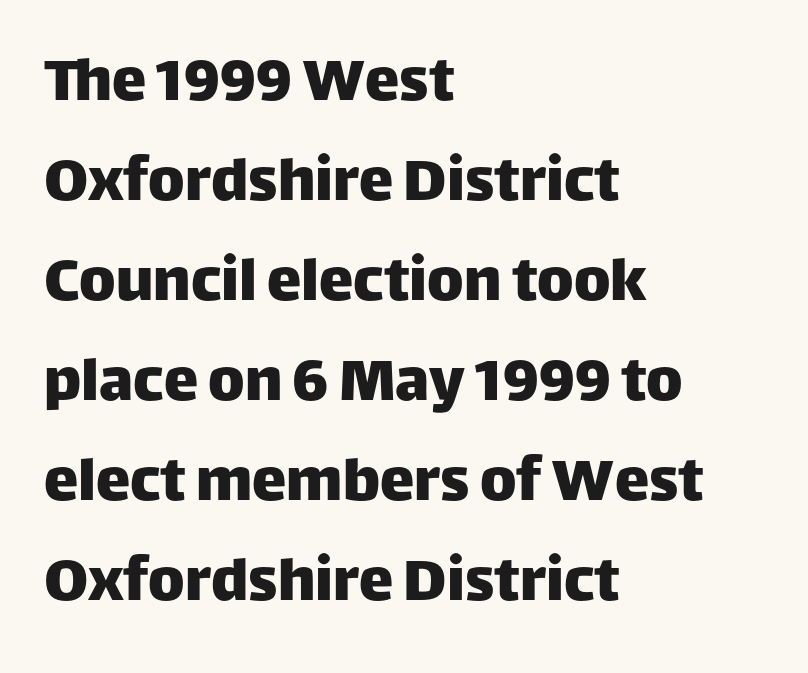
{"serif": "no", "italic": "no", "width": "normal", "stroke_contrast": "low", "x_height": "large", "monospaced": "no", "underline": "no", "align": "left", "line_spacing": "normal", "line_spacing_ratio": 1.45, "letter_spacing": "normal", "letter_spacing_em": 0.0, "glyph_px": 69}
